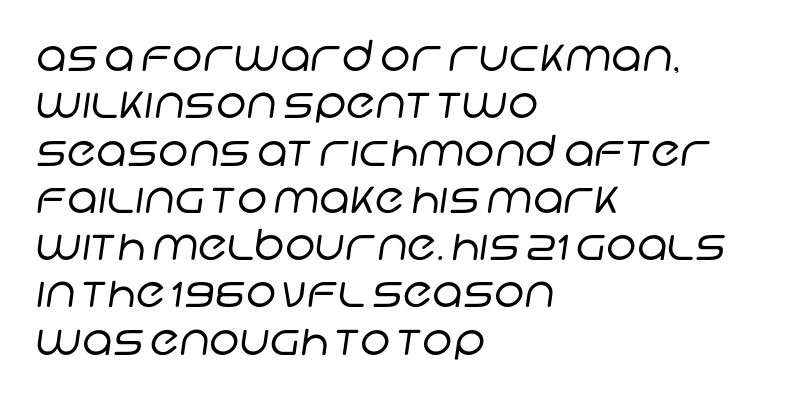
Does extra space separate the letters? No, they use regular spacing. Nope, no serifs anywhere on these letters. The rendering uses natural spacing where letterforms have individual widths. Successive baselines arrive quickly, one right under another. Stems and bowls with no extra thickness — not bold. Line beginnings align vertically; line endings do not.
